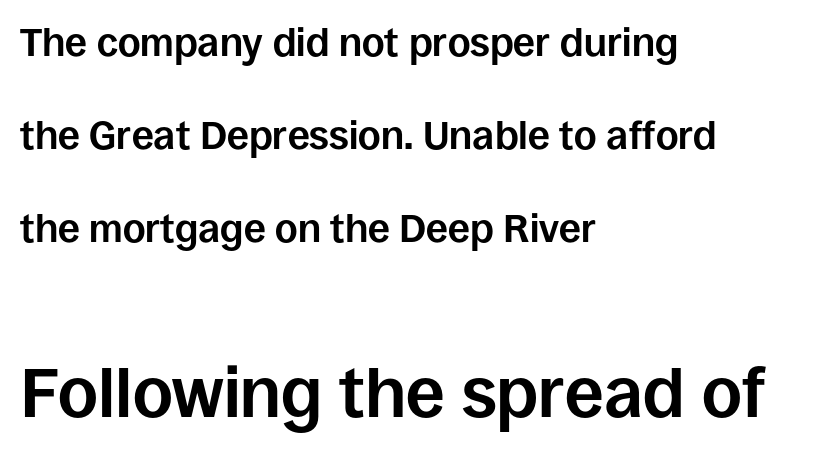
{"serif": "no", "italic": "no", "bold": "yes", "weight": "bold", "width": "normal", "stroke_contrast": "low", "x_height": "large", "monospaced": "no", "underline": "no", "align": "left", "line_spacing": "loose", "line_spacing_ratio": 2.38, "letter_spacing": "normal", "letter_spacing_em": 0.0, "larger_block": "second", "size_ratio": 1.77, "glyph_px": 69}
